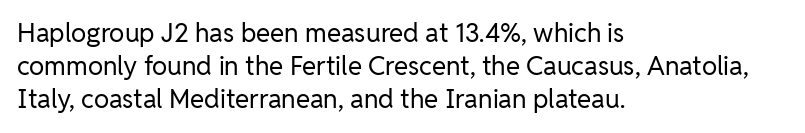
When letters stand straight like this, we call the style roman or upright. These lines sit exactly where default settings would place them. Students, note that the glyphs here touch the page at normal intervals. The passage shown is not bold in any degree. In CSS terms this would be text-align: left. Underlining? Definitely not there.
